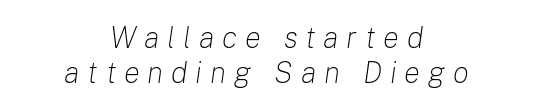
These lines are rendered in a variable-pitch font. Weight: not bold — regular or lighter. Glance below the letters and you will spot only blank space. Observe the wide spacing: letters keep a clear distance from each other. In terms of posture, this sample is oblique.
